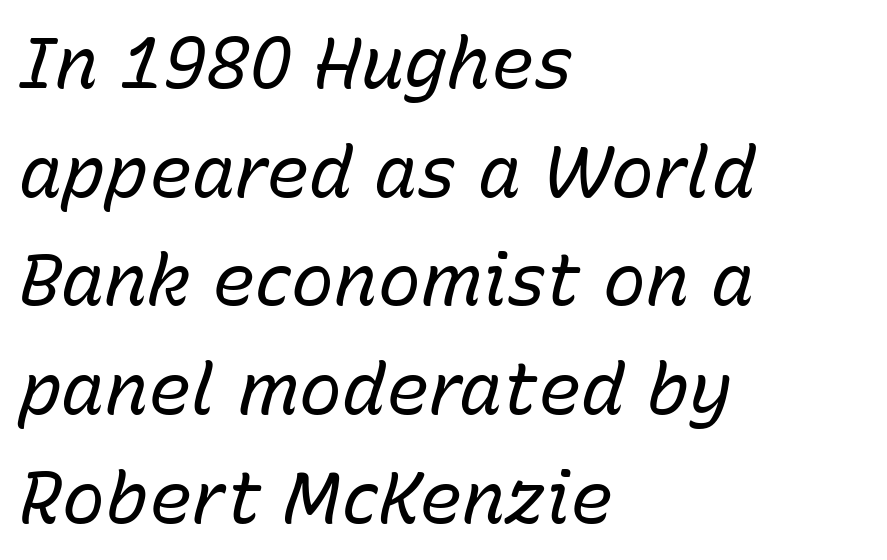
The rendering uses natural spacing where letterforms have individual widths. If you drew a ruler down the left edge, every line would touch it. Line spacing here is normal. Counters stay open thanks to moderate or lighter strokes.
